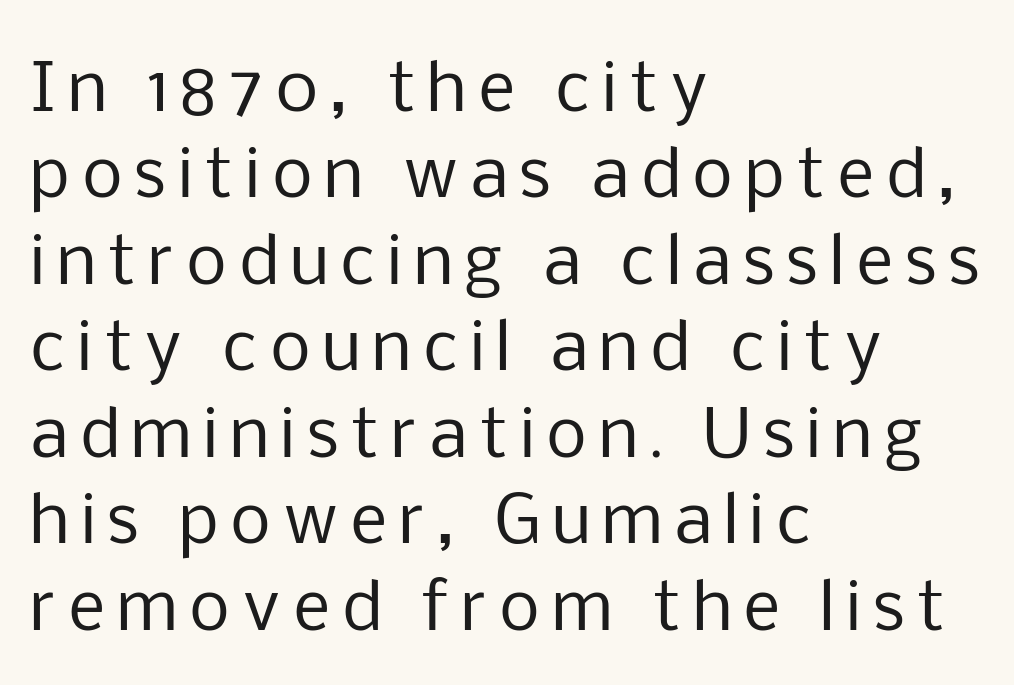
{"serif": "no", "italic": "no", "bold": "no", "weight": "regular", "width": "normal", "stroke_contrast": "low", "x_height": "medium", "monospaced": "no", "underline": "no", "align": "left", "line_spacing": "normal", "line_spacing_ratio": 1.33, "glyph_px": 65}
